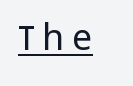
Q: Is the text bold? A: No.
Q: Is the text italic (slanted)? A: No, it is upright.
Q: Is the typeface a serif or a sans-serif typeface? A: Sans-serif.
Q: Is the text underlined? A: Yes.
Q: Is the spacing between letters normal or unusually wide? A: Unusually wide.
Q: Width (condensed, normal, or wide)? A: Normal.
Q: Stroke contrast? A: Low.
Q: x-height? A: Medium.
Q: Monospaced? A: No.
